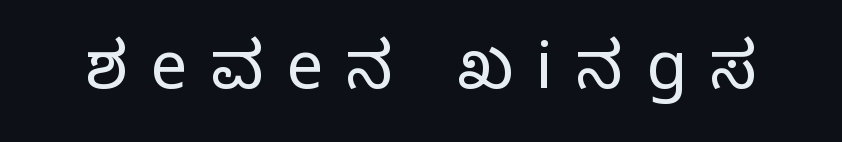
{"serif": "no", "italic": "no", "bold": "no", "weight": "light", "width": "normal", "stroke_contrast": "low", "x_height": "medium", "monospaced": "no", "underline": "no", "letter_spacing": "wide", "letter_spacing_em": 0.35, "glyph_px": 66}
